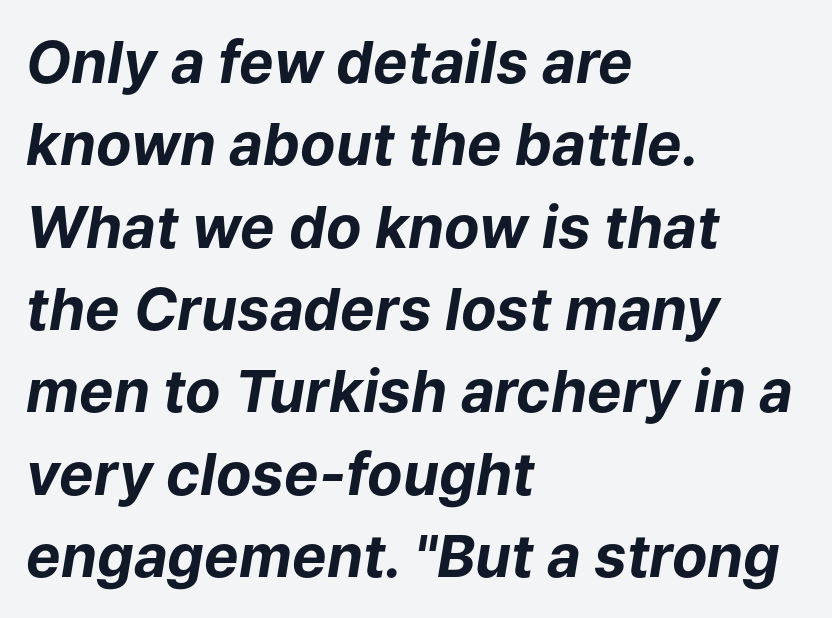
{"italic": "yes", "lean": "right", "slant_degrees": 9, "bold": "yes", "weight": "bold", "width": "normal", "stroke_contrast": "low", "x_height": "medium", "monospaced": "no", "underline": "no", "align": "left", "line_spacing": "normal", "line_spacing_ratio": 1.42, "letter_spacing": "normal", "letter_spacing_em": 0.0, "glyph_px": 58}
